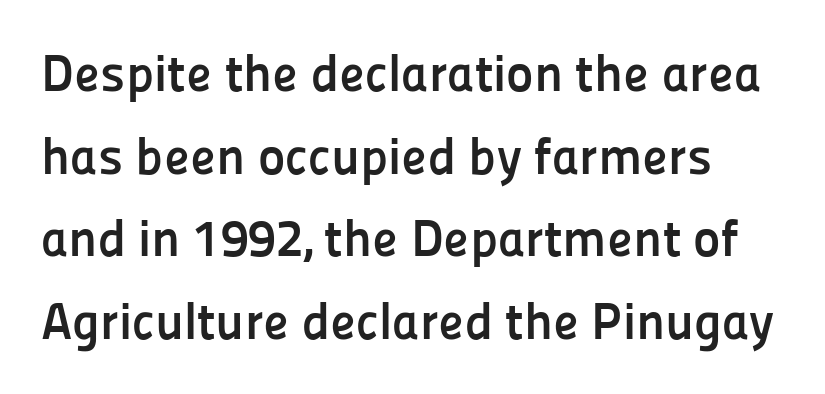
The face used here is proportionally spaced, like ordinary book or web type. This is sans-serif lettering, the kind often seen on screens and signage. Horizontal bands of white between lines are of average thickness. The foot of each line stays bare and open. Quick note: not italic, upright.
